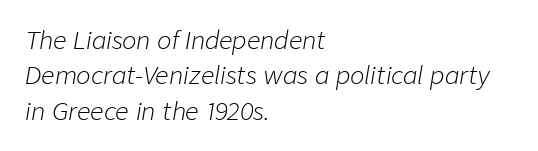
The image shows 24 px text type, italic (leaning right); set left-aligned, normal line spacing (1.47x), normal letter spacing, not underlined.
